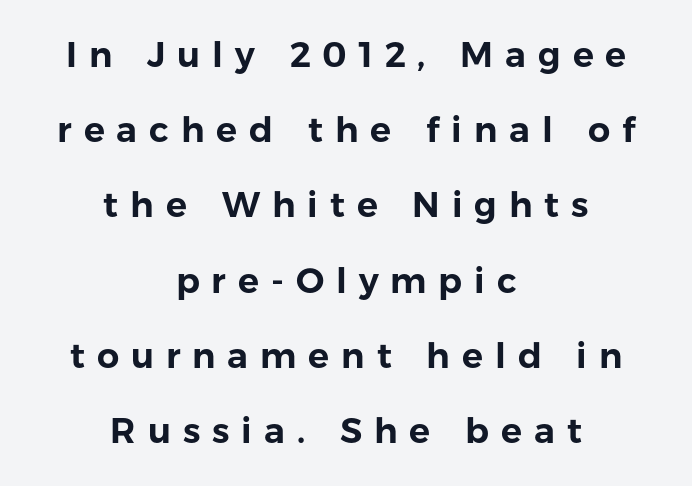
Varying glyph widths throughout — classic text-font behaviour. The compositor balanced each line on the midline. The strip under each line holds only bare page. The passage shown is typeset with a sans-serif family. Italic? Not at all — the glyphs are vertical. In terms of leading, this rendering errs on the spacious side.
